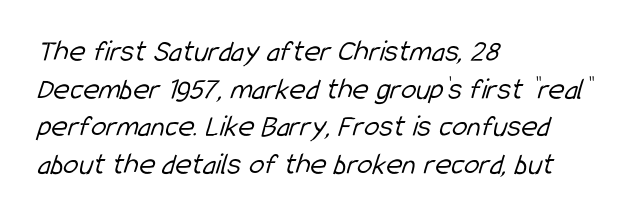
The image shows 31 px light, condensed sans-serif type; set left-aligned, line spacing 1.21x, normal letter spacing, not underlined; low stroke contrast and a medium x-height.
